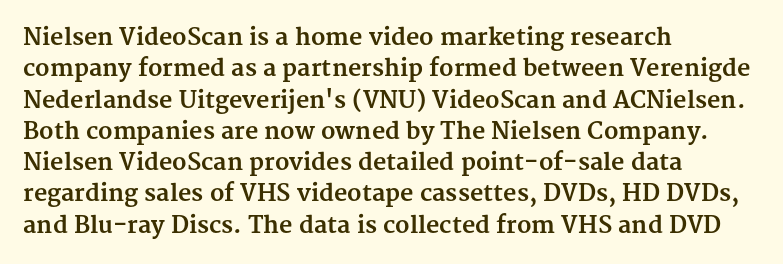
The image shows 23 px bold type, upright; set left-aligned, normal line spacing (1.36x), normal letter spacing, not underlined.
